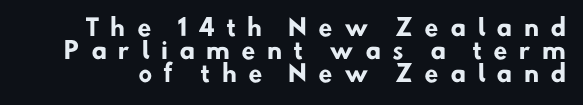
{"bold": "yes", "underline": "no", "line_spacing": "tight", "line_spacing_ratio": 1.01, "letter_spacing": "wide", "letter_spacing_em": 0.48, "glyph_px": 23}
